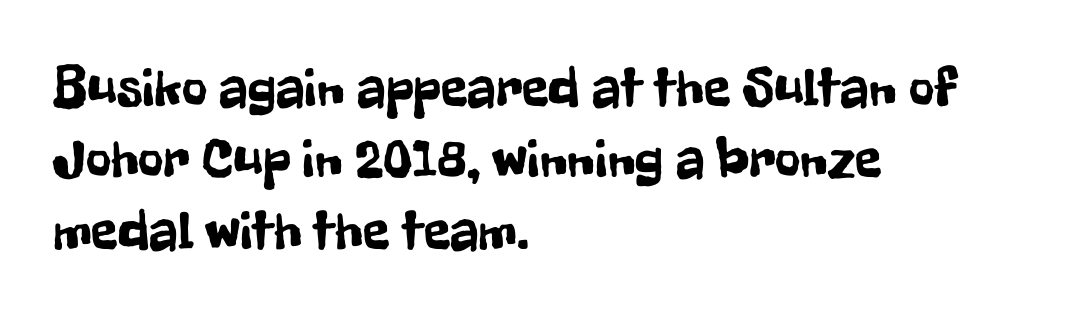
Each new line begins a customary step beneath the previous one. Each letter keeps its own natural width here, so spacing adapts to shape. Serifs: no, the terminals of the letterforms are clean. Each line starts at the same left margin while the right side varies. Upright lettering throughout.
